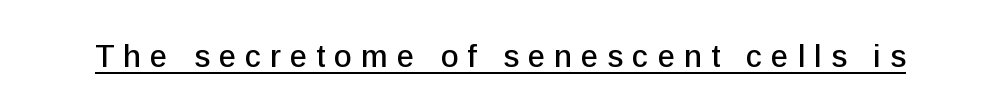
{"serif": "no", "italic": "no", "width": "normal", "stroke_contrast": "low", "x_height": "medium", "monospaced": "no", "underline": "yes", "letter_spacing": "wide", "letter_spacing_em": 0.29, "glyph_px": 31}
